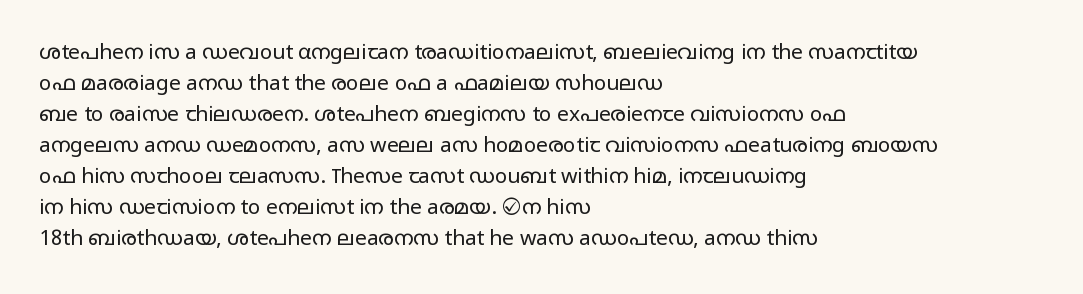
{"italic": "no", "bold": "no", "underline": "no", "align": "left", "line_spacing": "normal", "line_spacing_ratio": 1.48, "letter_spacing": "normal", "letter_spacing_em": 0.0, "glyph_px": 21}
